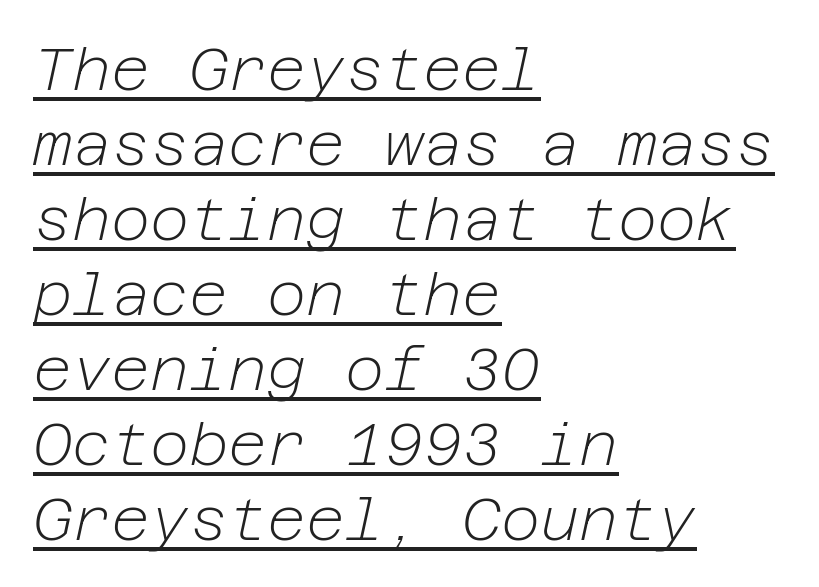
Q: Is the text bold? A: No.
Q: Is the text italic (slanted)? A: Yes, it leans right by about 12 degrees.
Q: Is the text underlined? A: Yes.
Q: How is the paragraph aligned? A: Left-aligned.
Q: Is the spacing between letters normal or unusually wide? A: Normal.
Q: Is the spacing between lines tight, normal or loose? A: Normal.
Q: Width (condensed, normal, or wide)? A: Normal.
Q: Stroke contrast? A: Low.
Q: x-height? A: Medium.
